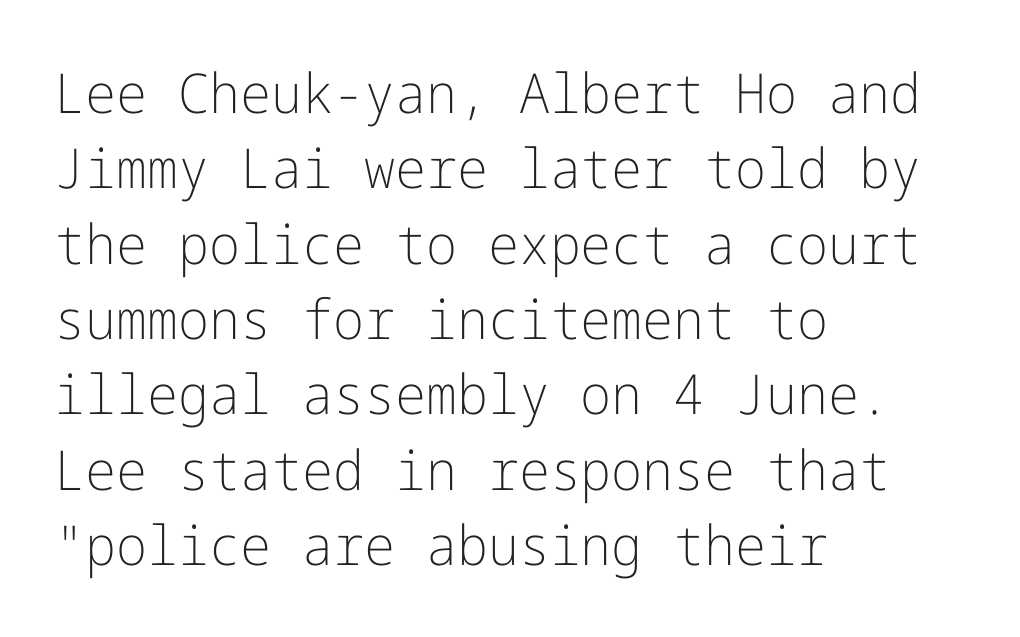
The image shows 55 px light sans-serif type, upright; set left-aligned, normal line spacing (1.37x), normal letter spacing, not underlined; low stroke contrast and a medium x-height.
